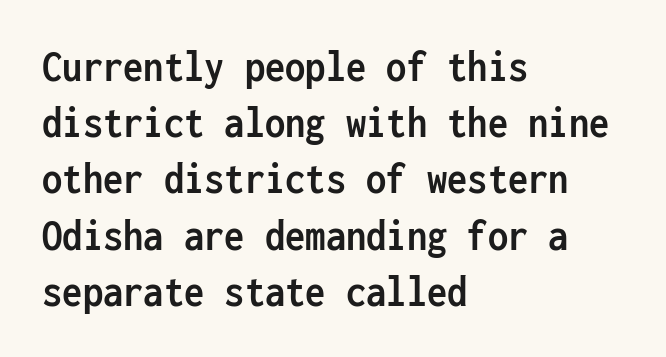
{"serif": "no", "italic": "no", "bold": "yes", "weight": "semibold", "width": "condensed", "stroke_contrast": "low", "x_height": "medium", "monospaced": "yes", "underline": "no", "align": "left", "line_spacing": "normal", "line_spacing_ratio": 1.25, "letter_spacing": "normal", "letter_spacing_em": 0.0, "glyph_px": 45}
